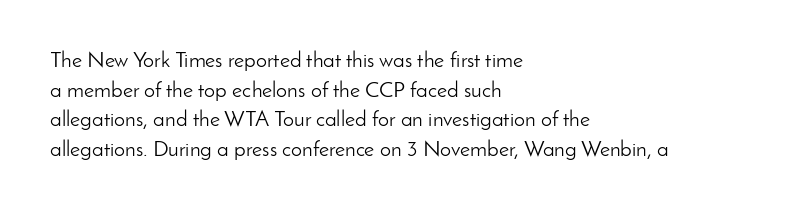
Q: Is the text bold? A: No.
Q: Is the text italic (slanted)? A: No, it is upright.
Q: Is the text underlined? A: No.
Q: How is the paragraph aligned? A: Left-aligned.
Q: Is the spacing between letters normal or unusually wide? A: Normal.
Q: Is the spacing between lines tight, normal or loose? A: Normal.
